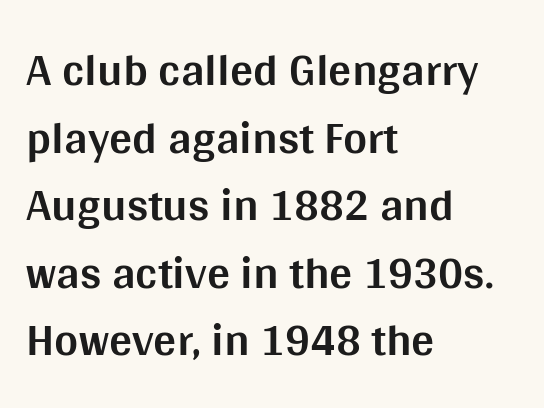
The image shows 46 px bold sans-serif type, upright; set left-aligned, normal line spacing (1.47x), normal letter spacing, not underlined; medium stroke contrast and a large x-height.
